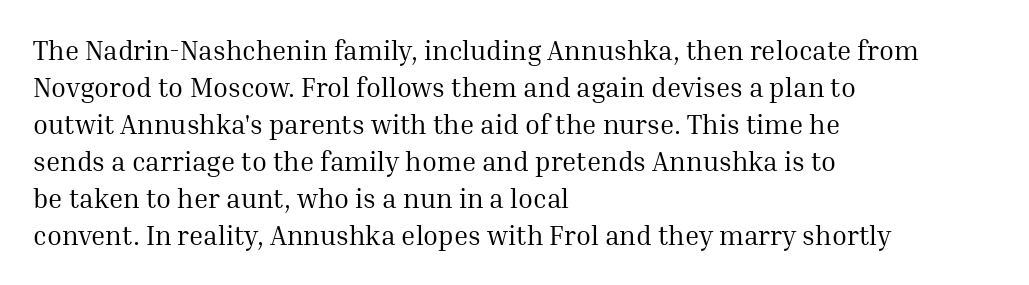
Q: Is the text bold? A: No.
Q: Is the text italic (slanted)? A: No, it is upright.
Q: Is the text underlined? A: No.
Q: How is the paragraph aligned? A: Left-aligned.
Q: Is the spacing between letters normal or unusually wide? A: Normal.
Q: Is the spacing between lines tight, normal or loose? A: Normal.
